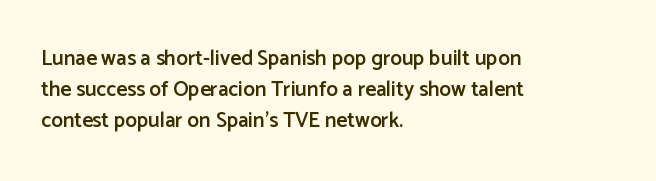
Observe the ordinary spacing: letters are neighbours, not strangers. Which margin do the lines hug? The left one — the right edge is uneven. Compared with typical paragraphs, the rows here are spaced about the same. Notice how the stems are strictly vertical — no italics here. Compared with an ordinary text face, these strokes are moderately heavier — a semibold. Clear beneath every line of the passage.
